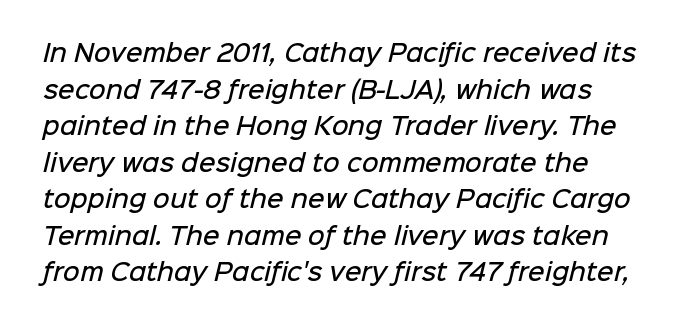
{"bold": "semi", "underline": "no", "align": "left", "line_spacing": "normal", "line_spacing_ratio": 1.59, "letter_spacing": "normal", "letter_spacing_em": 0.0, "glyph_px": 23}
